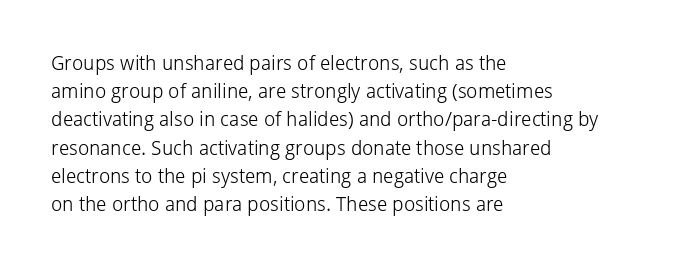
{"italic": "no", "bold": "no", "underline": "no", "align": "left", "line_spacing": "normal", "line_spacing_ratio": 1.41, "letter_spacing": "normal", "letter_spacing_em": 0.0, "glyph_px": 20}
